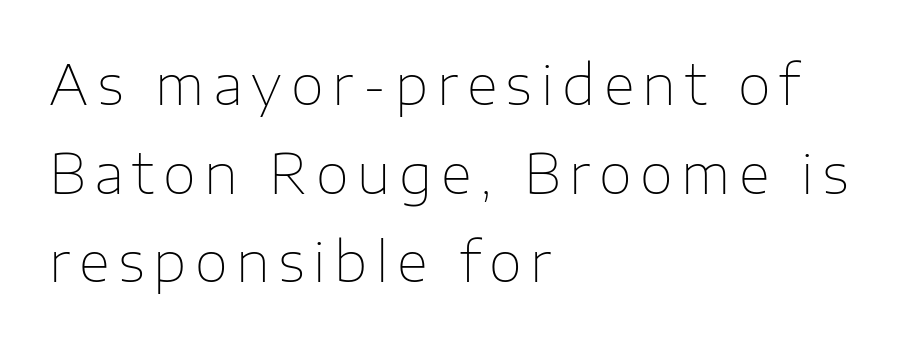
{"serif": "no", "italic": "no", "bold": "no", "weight": "thin", "width": "normal", "stroke_contrast": "low", "x_height": "medium", "monospaced": "no", "underline": "no", "align": "left", "line_spacing": "normal", "line_spacing_ratio": 1.64, "glyph_px": 54}
